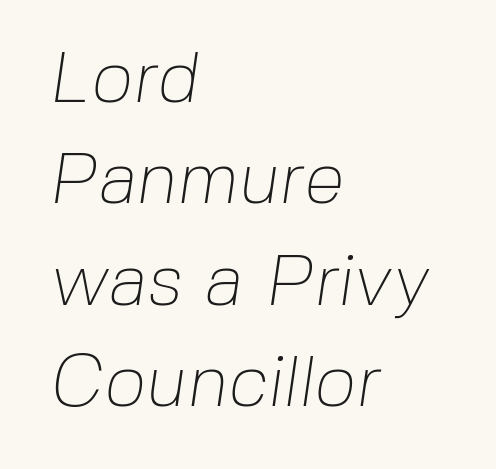
The image shows 73 px thin sans-serif type; set left-aligned, normal line spacing (1.39x), normal letter spacing, not underlined; low stroke contrast and a medium x-height.
